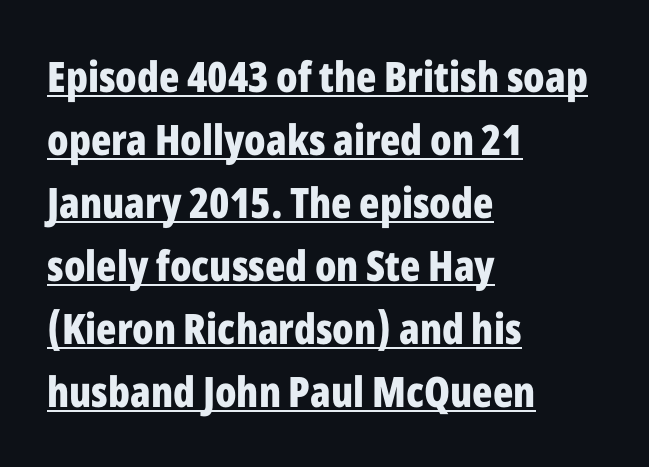
{"serif": "no", "italic": "no", "bold": "yes", "weight": "bold", "width": "condensed", "stroke_contrast": "low", "x_height": "medium", "monospaced": "no", "underline": "yes", "align": "left", "line_spacing": "normal", "line_spacing_ratio": 1.5, "letter_spacing": "normal", "letter_spacing_em": 0.0, "glyph_px": 42}
